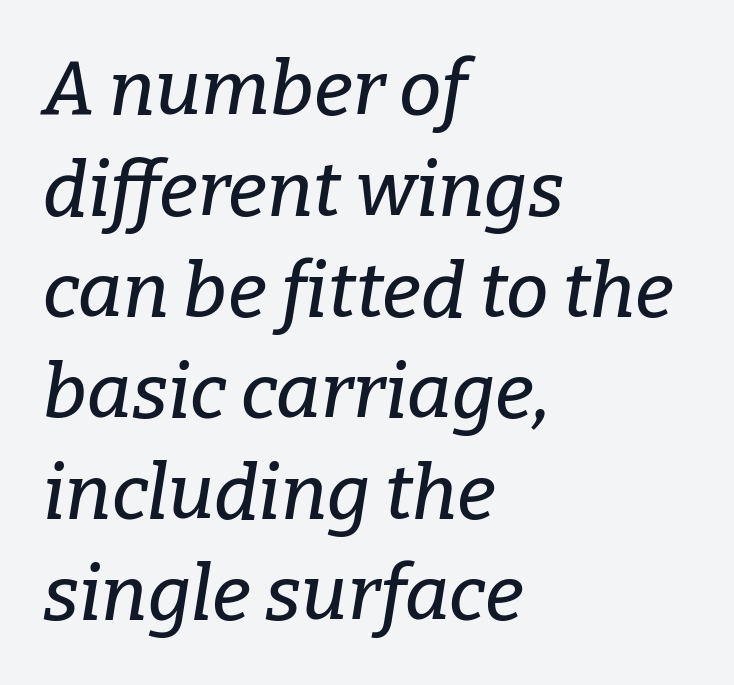
Q: Is the text italic (slanted)? A: Yes, it leans right by about 9 degrees.
Q: Is the typeface a serif or a sans-serif typeface? A: Serif.
Q: Is the text underlined? A: No.
Q: How is the paragraph aligned? A: Left-aligned.
Q: Is the spacing between letters normal or unusually wide? A: Normal.
Q: Is the spacing between lines tight, normal or loose? A: Normal.
Q: Width (condensed, normal, or wide)? A: Normal.
Q: Stroke contrast? A: Low.
Q: x-height? A: Medium.
Q: Monospaced? A: No.
